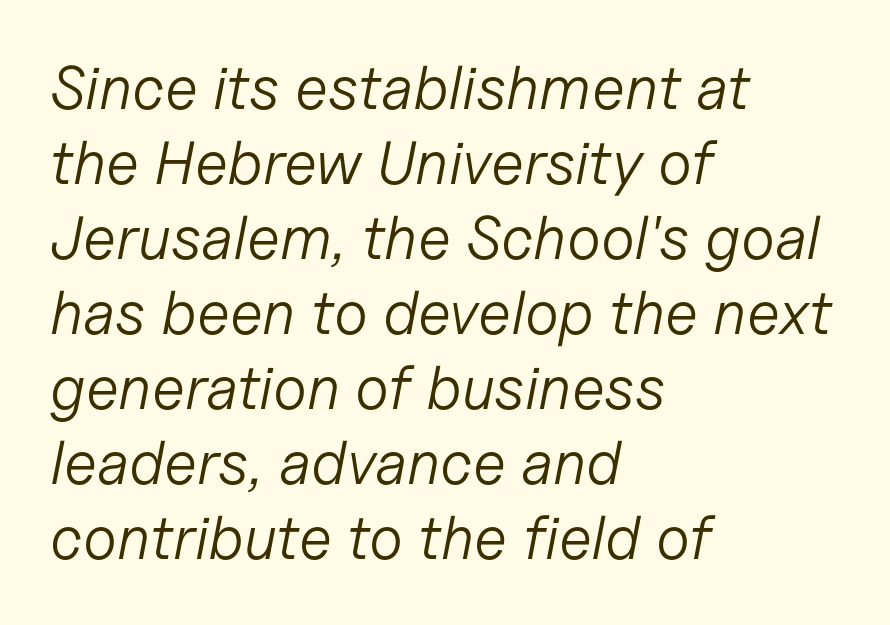
The image shows 61 px light type, italic (leaning right); set left-aligned, line spacing 1.23x, normal letter spacing, not underlined; low stroke contrast and a medium x-height.
